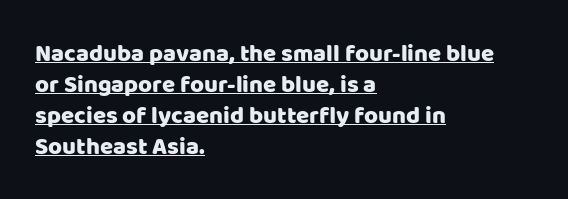
The image shows 24 px text type, upright; set left-aligned, normal line spacing (1.29x), normal letter spacing, underlined.
